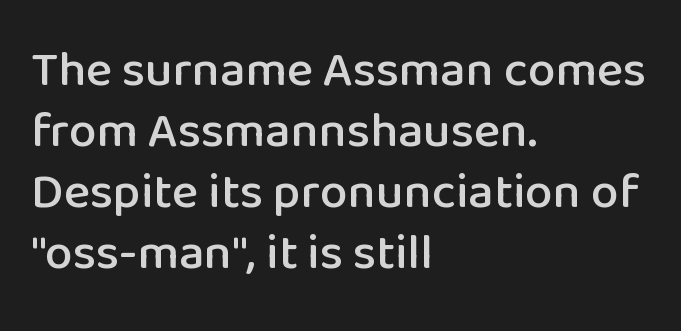
{"serif": "no", "italic": "no", "width": "normal", "stroke_contrast": "low", "x_height": "medium", "monospaced": "no", "underline": "no", "align": "left", "line_spacing_ratio": 1.22, "letter_spacing": "normal", "letter_spacing_em": 0.0, "glyph_px": 50}
